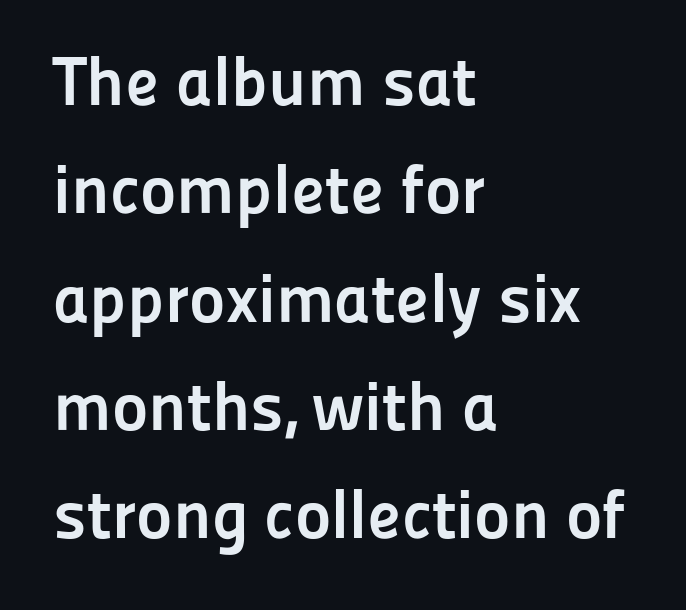
The letters advance in unequal steps, a hallmark of proportional type. The ragged edge is on the right, which tells us the setting is flush left. The foot of each line stays bare and open. Stroke thickness is high; the sample reads as a true bold. There is no visible air inserted between adjacent glyphs.
